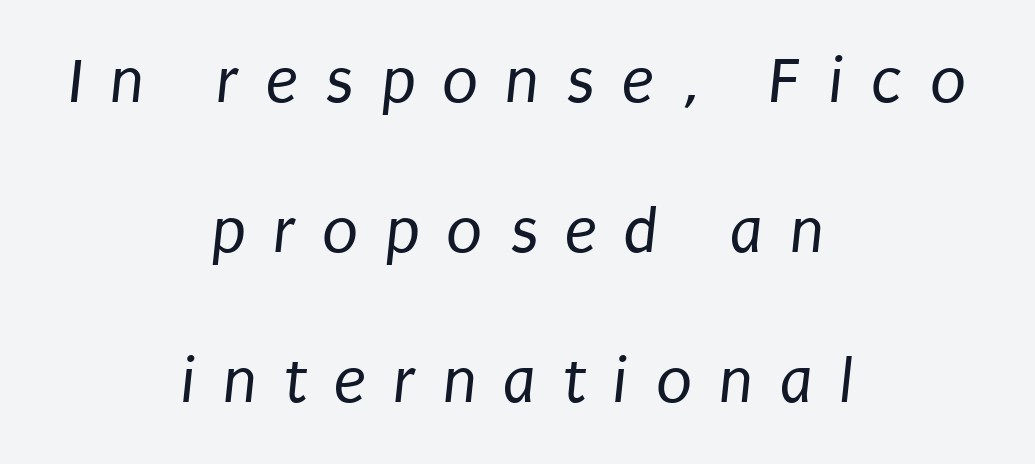
The image shows 66 px regular-weight, condensed sans-serif type; set centered, loose line spacing (2.27x), unusually wide letter spacing (+0.41 em), not underlined; low stroke contrast and a large x-height.
